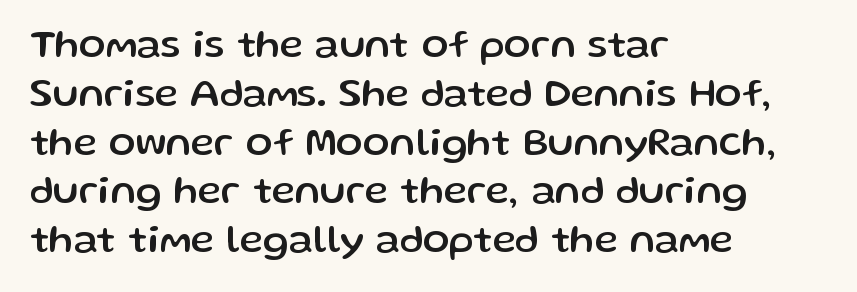
Q: Is the text italic (slanted)? A: No, it is upright.
Q: Is the typeface a serif or a sans-serif typeface? A: Sans-serif.
Q: Is the text underlined? A: No.
Q: How is the paragraph aligned? A: Left-aligned.
Q: Is the spacing between letters normal or unusually wide? A: Normal.
Q: Width (condensed, normal, or wide)? A: Normal.
Q: Stroke contrast? A: Low.
Q: x-height? A: Medium.
Q: Monospaced? A: No.
